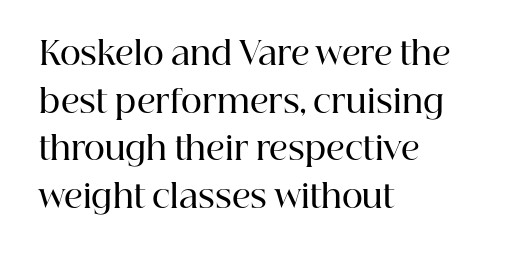
Q: Is the text bold? A: Semi-bold.
Q: Is the text italic (slanted)? A: No, it is upright.
Q: Is the typeface a serif or a sans-serif typeface? A: Serif.
Q: Is the text underlined? A: No.
Q: How is the paragraph aligned? A: Left-aligned.
Q: Is the spacing between letters normal or unusually wide? A: Normal.
Q: Is the spacing between lines tight, normal or loose? A: Normal.
Q: Width (condensed, normal, or wide)? A: Normal.
Q: Stroke contrast? A: High.
Q: x-height? A: Medium.
Q: Monospaced? A: No.
